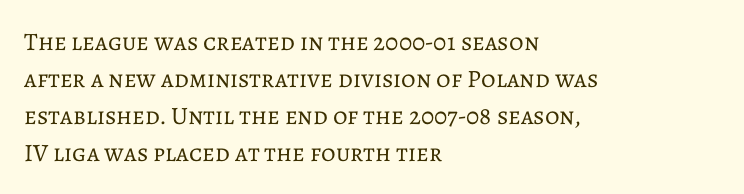
Q: Is the text bold? A: No.
Q: Is the text italic (slanted)? A: No, it is upright.
Q: Is the text underlined? A: No.
Q: How is the paragraph aligned? A: Left-aligned.
Q: Is the spacing between letters normal or unusually wide? A: Normal.
Q: Is the spacing between lines tight, normal or loose? A: Normal.
